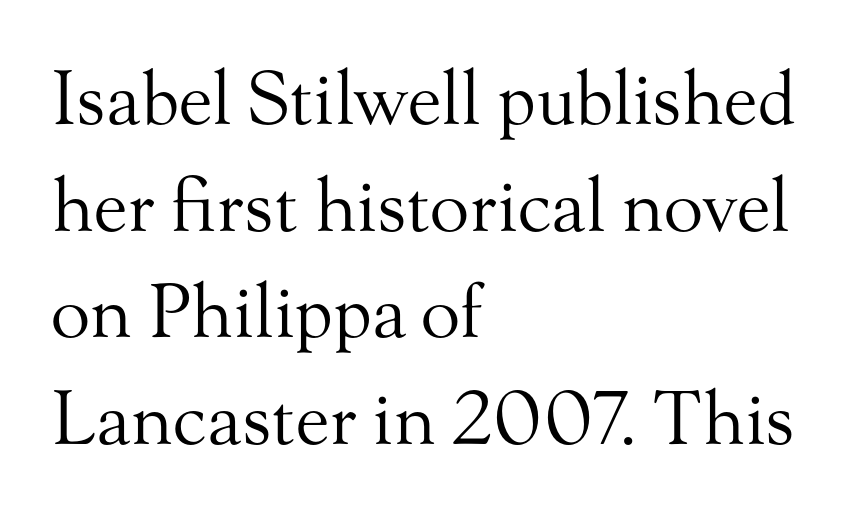
Is there much room between lines? A standard amount, neither cramped nor airy. It's the straight-up-and-down kind of type. These lines are rendered in a variable-pitch font. Heaviness? Minimal to ordinary, like unemphasized prose.
